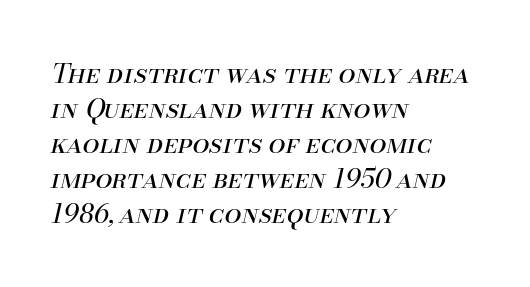
Q: Is the text bold? A: No.
Q: Is the text italic (slanted)? A: Yes, it leans right by about 13 degrees.
Q: Is the text underlined? A: No.
Q: How is the paragraph aligned? A: Left-aligned.
Q: Is the spacing between letters normal or unusually wide? A: Normal.
Q: Is the spacing between lines tight, normal or loose? A: Normal.
